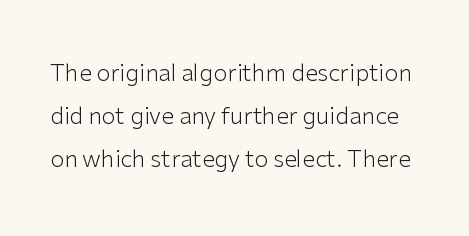
The image shows 23 px text type, upright; set line spacing 1.88x, normal letter spacing, not underlined.
